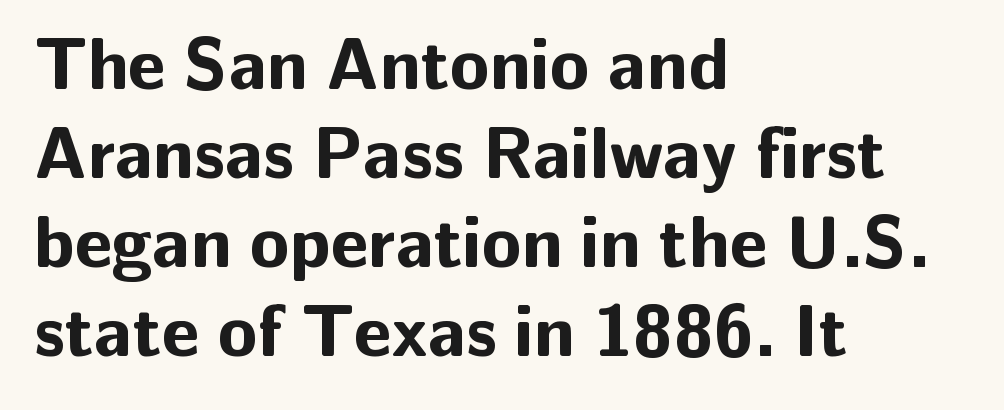
{"serif": "no", "italic": "no", "bold": "yes", "weight": "bold", "width": "normal", "stroke_contrast": "low", "x_height": "medium", "monospaced": "no", "underline": "no", "align": "left", "line_spacing_ratio": 1.22, "letter_spacing": "normal", "letter_spacing_em": 0.0, "glyph_px": 73}
